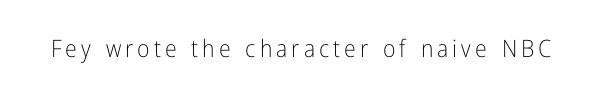
Only glyphs here, with clear space below each row. Posture: upright roman. The font is comparable to plain body text, perhaps lighter.
